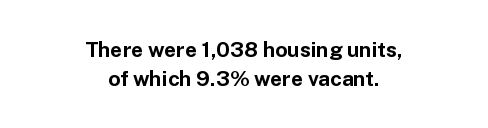
Q: Is the text bold? A: Yes.
Q: Is the text italic (slanted)? A: No, it is upright.
Q: Is the text underlined? A: No.
Q: How is the paragraph aligned? A: Centered.
Q: Is the spacing between letters normal or unusually wide? A: Normal.
Q: Is the spacing between lines tight, normal or loose? A: Normal.
